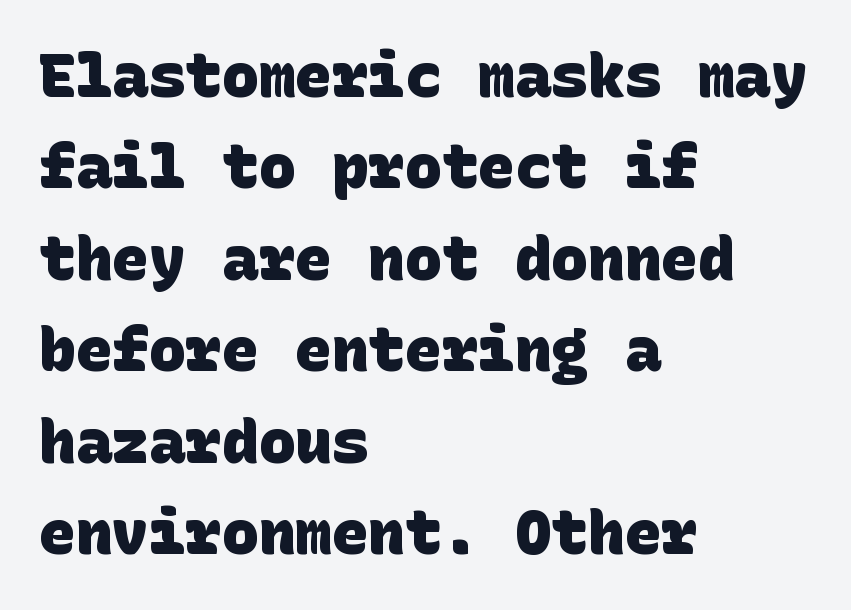
{"serif": "no", "bold": "yes", "weight": "heavy", "width": "normal", "stroke_contrast": "low", "x_height": "large", "underline": "no", "align": "left", "line_spacing": "normal", "line_spacing_ratio": 1.5, "letter_spacing": "normal", "letter_spacing_em": 0.0, "glyph_px": 61}
